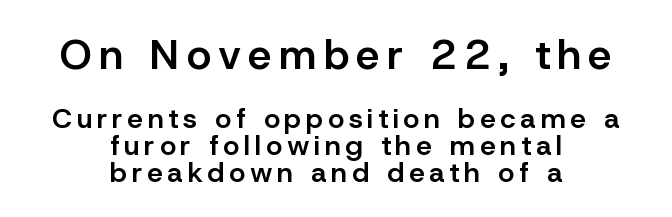
Caption: upper text group enlarged, lower text group reduced. Is there much room between lines? No — they nearly touch. These words are printed semibold, heavier than regular yet not bold. This is roman type, the default non-slanted kind.
